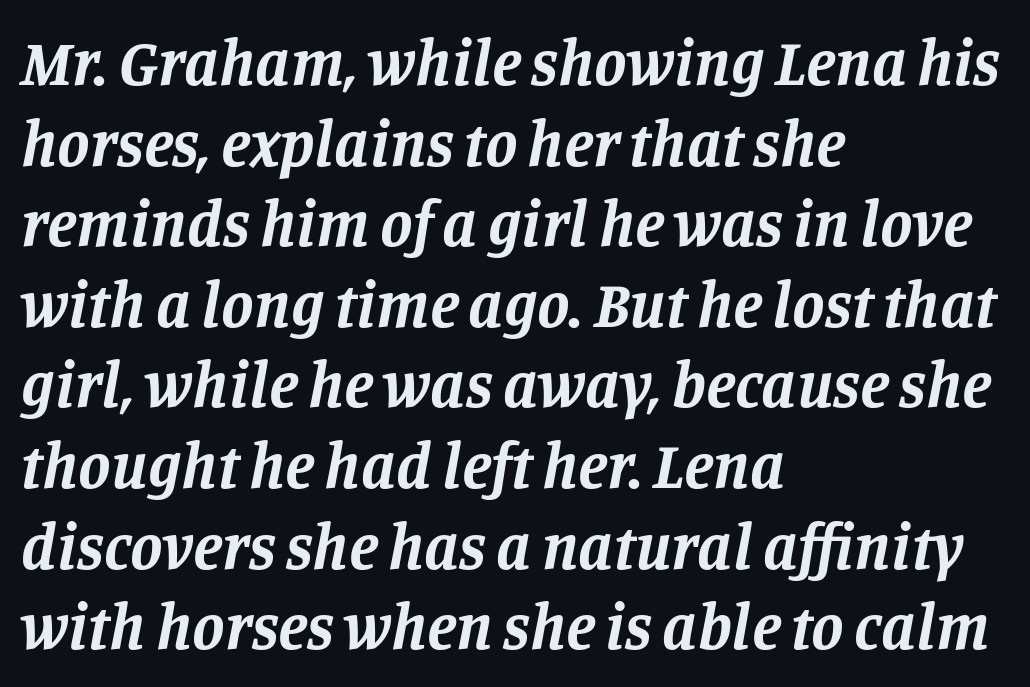
{"serif": "yes", "italic": "yes", "lean": "right", "slant_degrees": 11, "bold": "yes", "weight": "bold", "width": "normal", "stroke_contrast": "low", "x_height": "large", "monospaced": "no", "underline": "no", "align": "left", "line_spacing_ratio": 1.24, "letter_spacing": "normal", "letter_spacing_em": 0.0, "glyph_px": 65}
